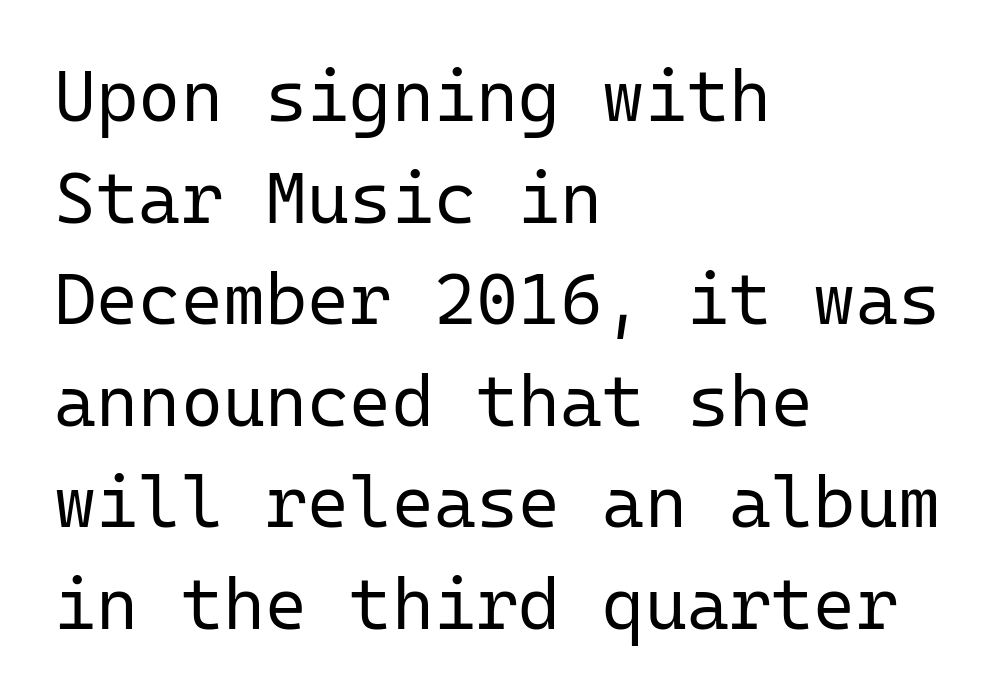
Regarding leading, the lines here are spaced in the standard way. Compared with a typical body face, this is equally light or lighter still. Students, note that the glyphs here touch the page at normal intervals. No feet cap the strokes, marking this as sans-serif type. Beneath every word, the page is bare. The setting favours the left margin, as ordinary paragraphs usually do.
